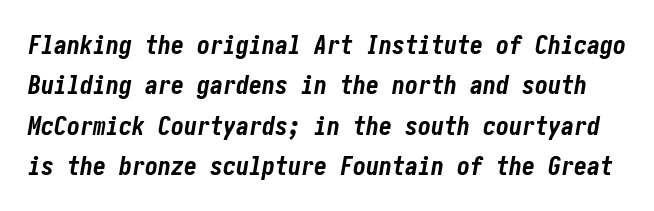
{"italic": "yes", "lean": "right", "slant_degrees": 10, "bold": "yes", "underline": "no", "line_spacing": "normal", "line_spacing_ratio": 1.55, "letter_spacing": "normal", "letter_spacing_em": 0.0, "glyph_px": 26}
